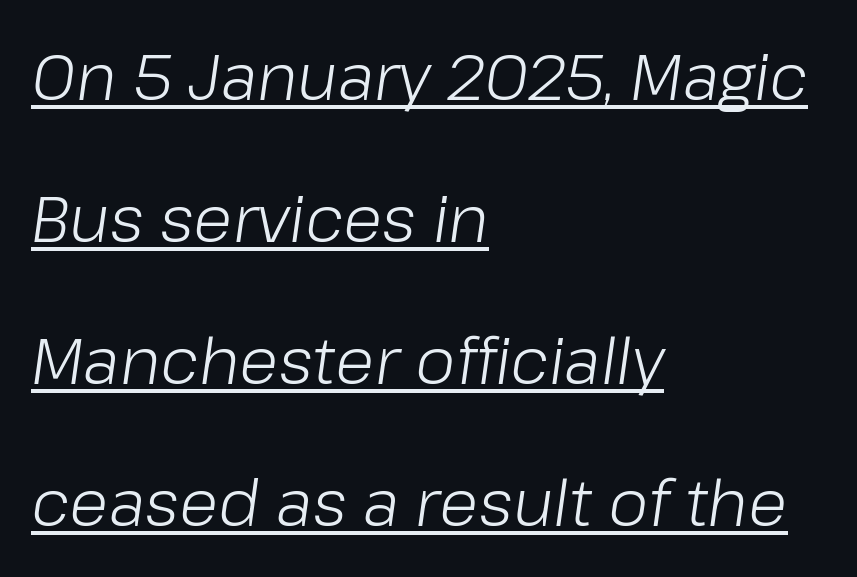
There's an unmistakable incline to the writing here. Stroke thickness stays within the range of a standard reading face or lighter. Here the glyphs are tracked normally, forming tight word shapes. Reading down the column, the eye jumps a long way to each next line.
